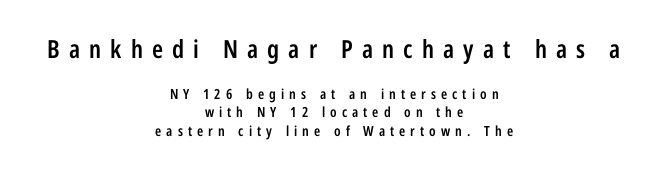
The image shows 25 px text type, upright; set centered, normal line spacing (1.32x), unusually wide letter spacing (+0.36 em), not underlined; the first (top) block is 1.79x larger.
